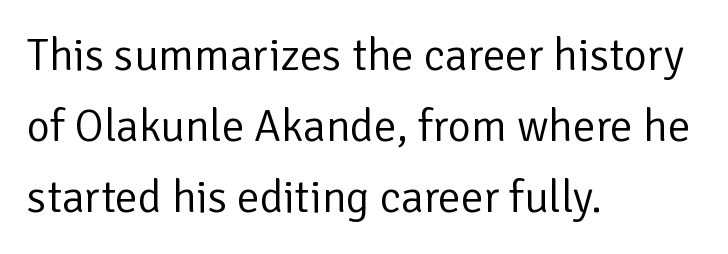
Q: Is the text bold? A: No.
Q: Is the text italic (slanted)? A: No, it is upright.
Q: Is the typeface a serif or a sans-serif typeface? A: Sans-serif.
Q: Is the text underlined? A: No.
Q: How is the paragraph aligned? A: Left-aligned.
Q: Is the spacing between letters normal or unusually wide? A: Normal.
Q: Is the spacing between lines tight, normal or loose? A: Normal.
Q: Width (condensed, normal, or wide)? A: Normal.
Q: Stroke contrast? A: Low.
Q: x-height? A: Medium.
Q: Monospaced? A: No.
